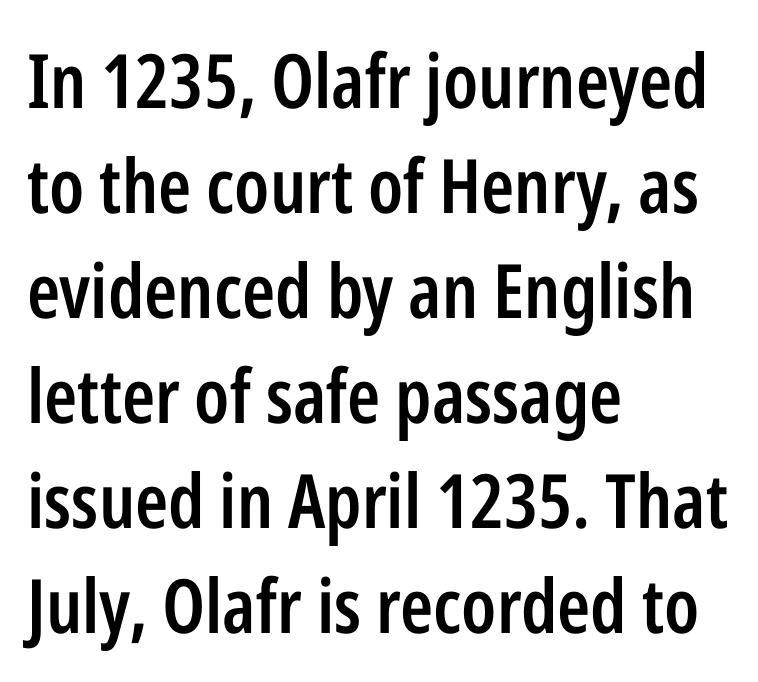
Q: Is the text bold? A: Semi-bold.
Q: Is the text italic (slanted)? A: No, it is upright.
Q: Is the typeface a serif or a sans-serif typeface? A: Sans-serif.
Q: Is the text underlined? A: No.
Q: How is the paragraph aligned? A: Left-aligned.
Q: Is the spacing between letters normal or unusually wide? A: Normal.
Q: Is the spacing between lines tight, normal or loose? A: Normal.
Q: Width (condensed, normal, or wide)? A: Condensed.
Q: Stroke contrast? A: Low.
Q: x-height? A: Medium.
Q: Monospaced? A: No.
